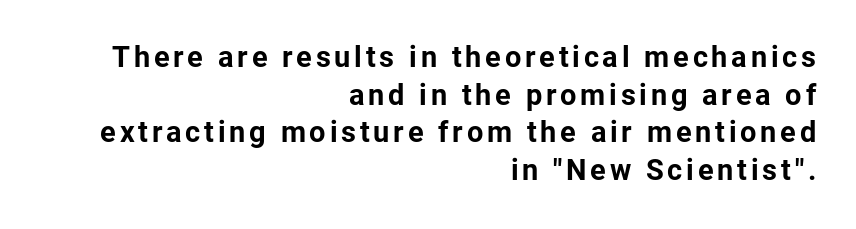
The image shows 29 px bold sans-serif type, upright; set right-aligned, normal line spacing (1.3x), not underlined; low stroke contrast and a medium x-height.
